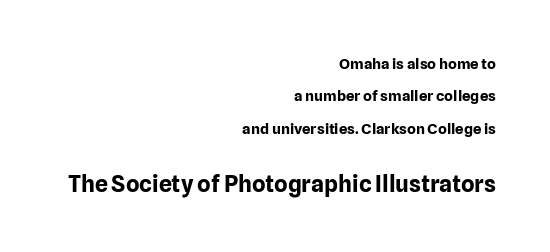
Visually, the bottom section dominates because its glyphs are scaled up. You'd pick this weight for a headline — it's a proper bold. Glyph-to-glyph distance matches everyday printed text. Every character sits straight up, as roman type does. The rendering anchors every line to the right-hand side.
